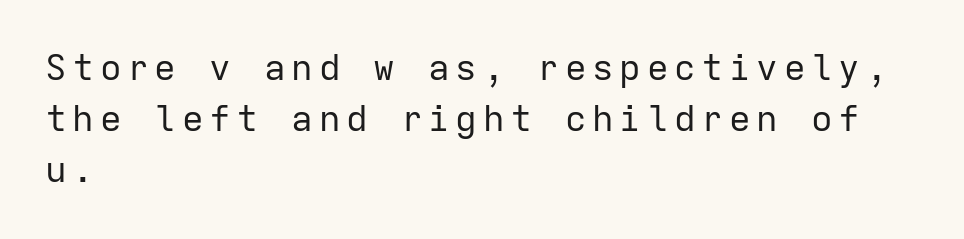
These glyphs show unthickened strokes, regular width or finer. The rendering uses typewriter-style spacing with identical character cells. Designer's note — italics off, roman on. The rag falls on the right side of this text block.
